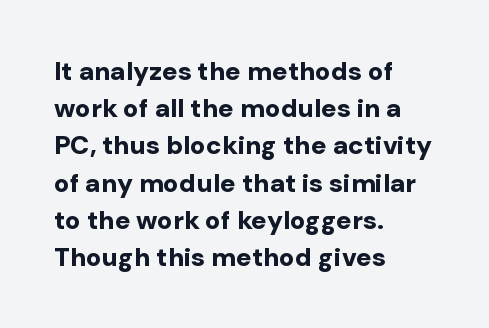
{"italic": "no", "bold": "yes", "underline": "no", "align": "left", "line_spacing": "normal", "line_spacing_ratio": 1.43, "letter_spacing": "normal", "letter_spacing_em": 0.0, "glyph_px": 26}
